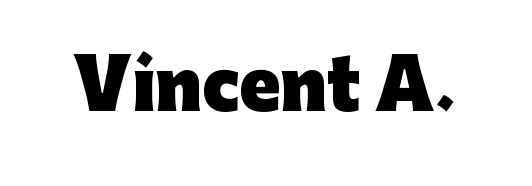
Quick note: not italic, upright. The passage shown is typeset with a sans-serif family. A dark, heavy texture on the line: the type is bold. Descender tails drop into unmarked territory. The letters sit at their default tracking, neither squeezed nor spread.
